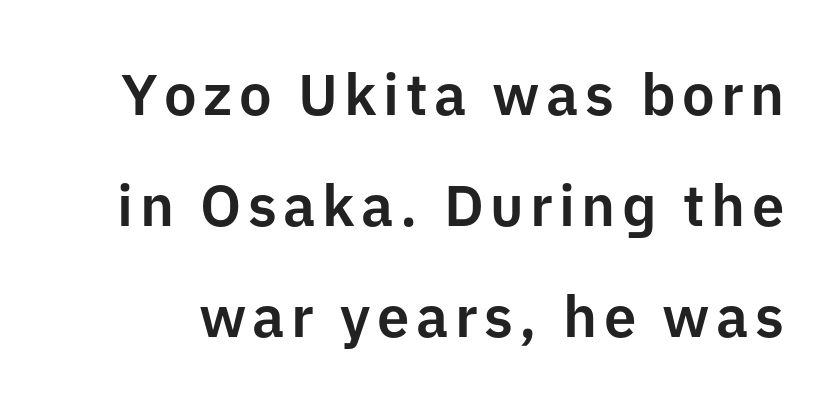
Honestly, there is no underline to notice here at all. What kind of face is this? One without serifs — a sans. Rows of type keep a wide berth in the vertical direction. Each letter keeps its own natural width here, so spacing adapts to shape. Quick note: not italic, upright.
